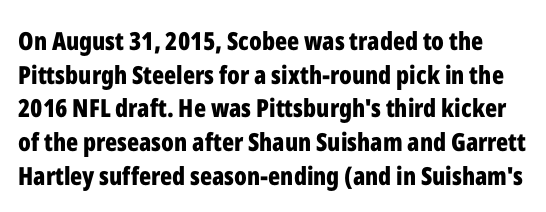
No italicization has been applied; the sample stays upright. Clear beneath every line of the passage. The lines sit at an ordinary, default distance from one another. No extra tracking has been applied to these lines. The characters look thick and weighty, a clear bold.
